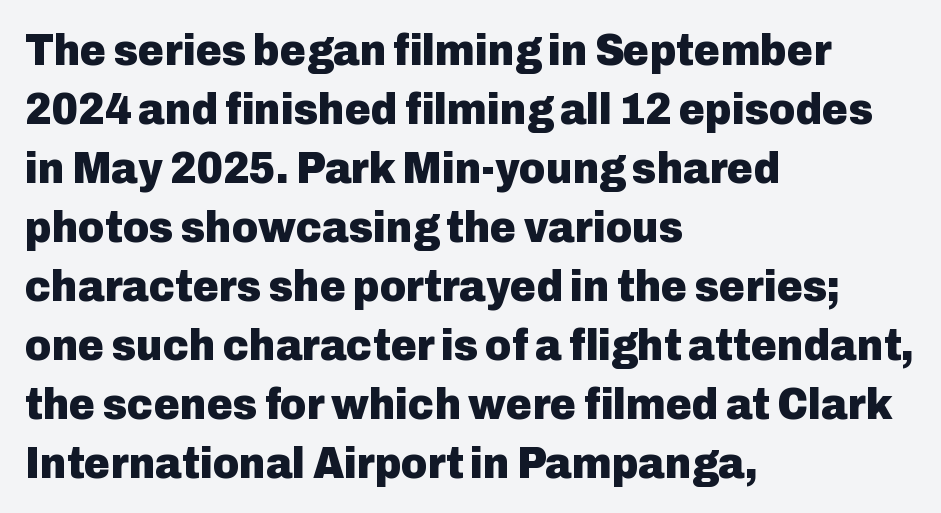
Q: Is the text bold? A: Yes.
Q: Is the text italic (slanted)? A: No, it is upright.
Q: Is the typeface a serif or a sans-serif typeface? A: Sans-serif.
Q: Is the text underlined? A: No.
Q: How is the paragraph aligned? A: Left-aligned.
Q: Is the spacing between letters normal or unusually wide? A: Normal.
Q: Is the spacing between lines tight, normal or loose? A: Normal.
Q: Width (condensed, normal, or wide)? A: Normal.
Q: Stroke contrast? A: Low.
Q: x-height? A: Medium.
Q: Monospaced? A: No.
